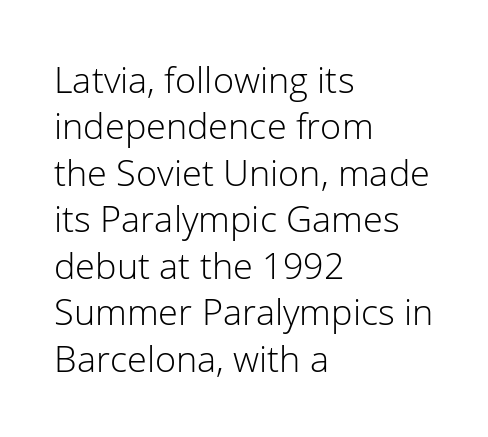
The image shows 36 px light sans-serif type, upright; set left-aligned, normal line spacing (1.29x), normal letter spacing, not underlined; low stroke contrast and a medium x-height.
